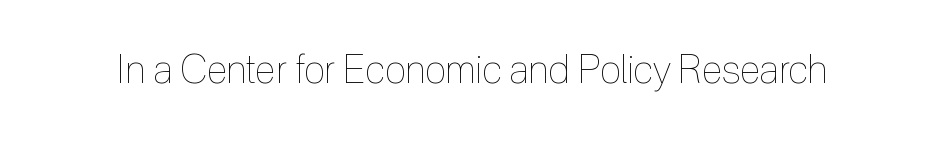
{"italic": "no", "bold": "no", "weight": "thin", "width": "condensed", "x_height": "medium", "monospaced": "no", "underline": "no", "letter_spacing": "normal", "letter_spacing_em": 0.0, "glyph_px": 39}
